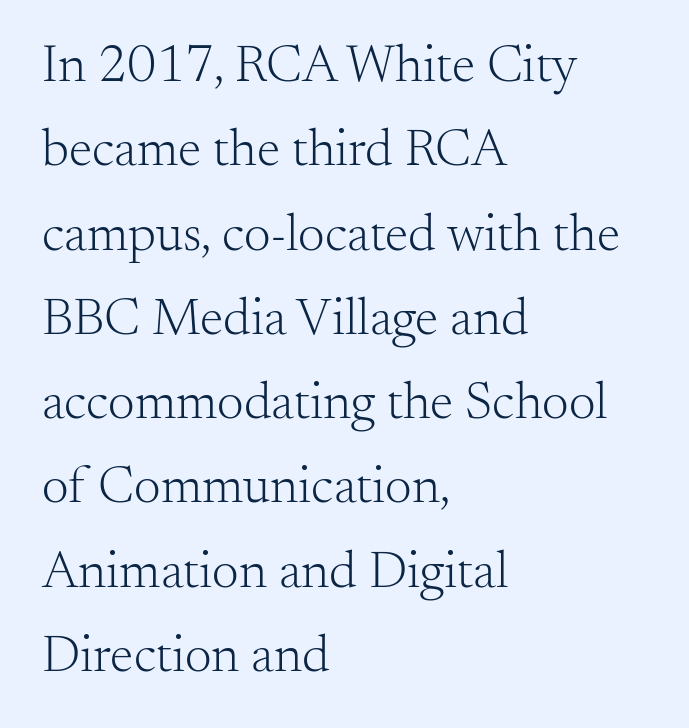
The image shows 53 px light serif type, upright; set left-aligned, normal line spacing (1.59x), normal letter spacing, not underlined; medium stroke contrast and a small x-height.
